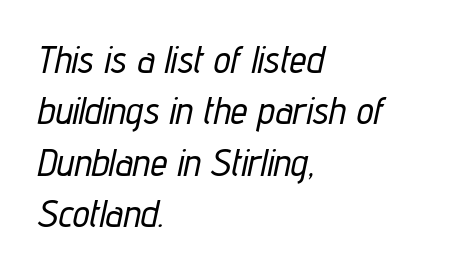
The image shows 38 px condensed type, italic (leaning right); set left-aligned, normal line spacing (1.35x), normal letter spacing, not underlined; low stroke contrast and a medium x-height.
